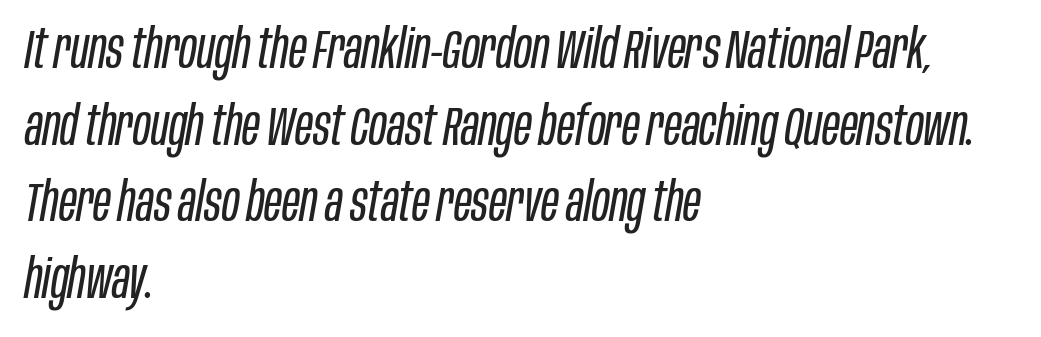
Q: Is the text bold? A: No.
Q: Is the text italic (slanted)? A: Yes, it leans right by about 10 degrees.
Q: Is the text underlined? A: No.
Q: How is the paragraph aligned? A: Left-aligned.
Q: Is the spacing between letters normal or unusually wide? A: Normal.
Q: Is the spacing between lines tight, normal or loose? A: Normal.
Q: Width (condensed, normal, or wide)? A: Condensed.
Q: Stroke contrast? A: Low.
Q: x-height? A: Large.
Q: Monospaced? A: No.
